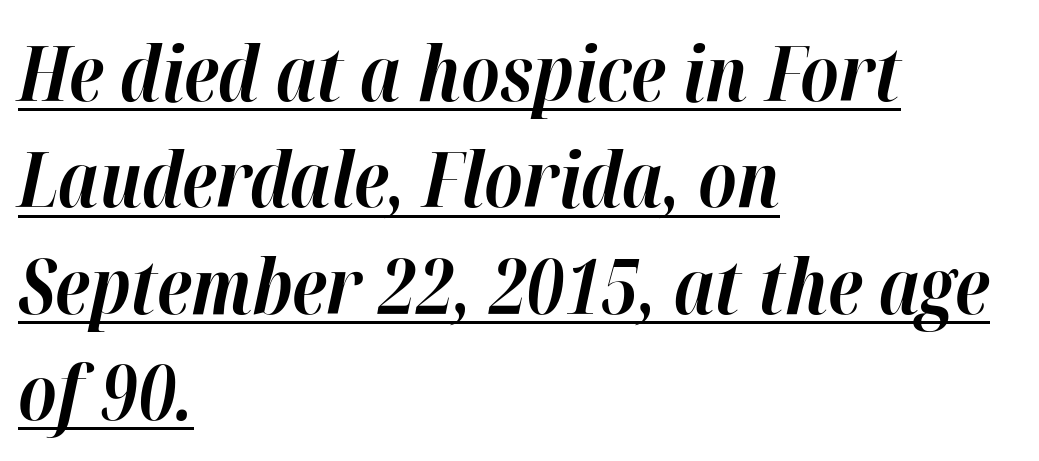
{"italic": "yes", "lean": "right", "slant_degrees": 12, "bold": "yes", "weight": "bold", "width": "normal", "stroke_contrast": "high", "x_height": "medium", "monospaced": "no", "underline": "yes", "align": "left", "line_spacing": "normal", "line_spacing_ratio": 1.38, "letter_spacing": "normal", "letter_spacing_em": 0.0, "glyph_px": 77}
